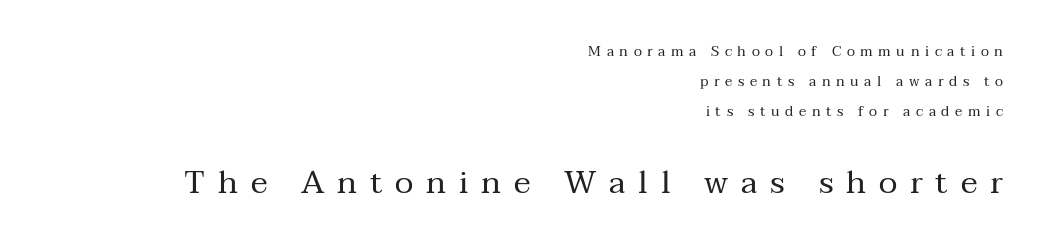
Loose tracking; the words dissolve into strings of separated letters. Proportional: the letters do not fall into vertical columns. The following chunk of copy outweighs the initial chunk in type size. Descenders hang freely into open space. Unlike italic type, these characters show no tilt at all. The font sits on the lighter half of the weight spectrum, regular included.
